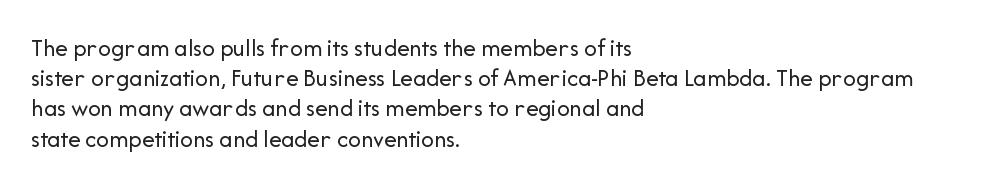
The image shows 25 px text type, upright; set left-aligned, line spacing 1.21x, normal letter spacing, not underlined.
